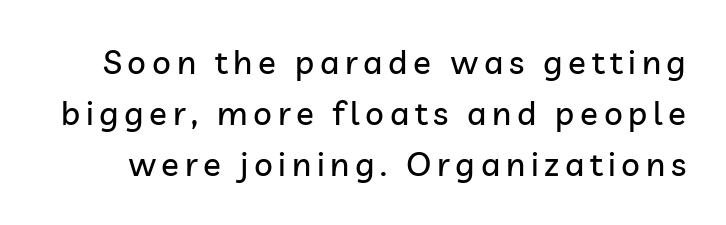
Each letter keeps its own natural width here, so spacing adapts to shape. Ascenders rise straight up at ninety degrees. Leading matches the norm, producing a regular column. The strip under each line holds only bare page. This sample uses a sans-serif face.
